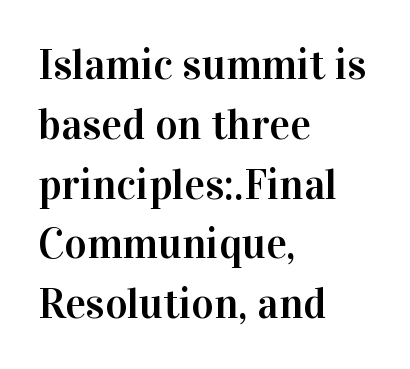
Caption: standard tracking, unaltered. Check where the strokes stop: tiny serifs finish them off. A classic flush-left, rag-right setting is used for this passage. The block of text has a typical density, with ordinary space between rows. This rendering features lettering with no underline. Do the characters align in a grid? No, the font is proportional.
